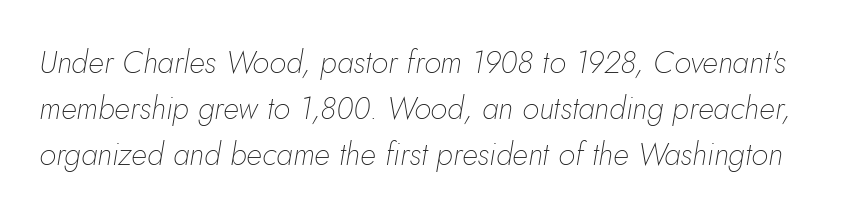
The letters are slanted; this is an italic face. Lines of text with bare space underneath. Stem width sits at or under what a default text font uses. Glyph-to-glyph distance matches everyday printed text. The rendering uses natural spacing where letterforms have individual widths. The lines sit at an ordinary, default distance from one another.
